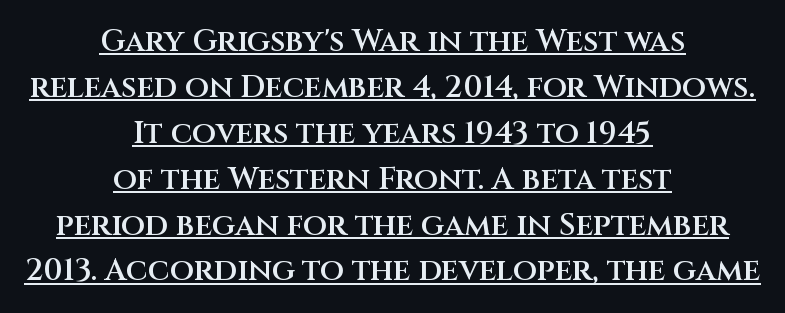
{"serif": "no", "italic": "no", "bold": "semi", "weight": "semibold", "width": "normal", "stroke_contrast": "medium", "x_height": "large", "monospaced": "no", "underline": "yes", "align": "center", "line_spacing": "normal", "line_spacing_ratio": 1.48, "letter_spacing": "normal", "letter_spacing_em": 0.0, "glyph_px": 31}
